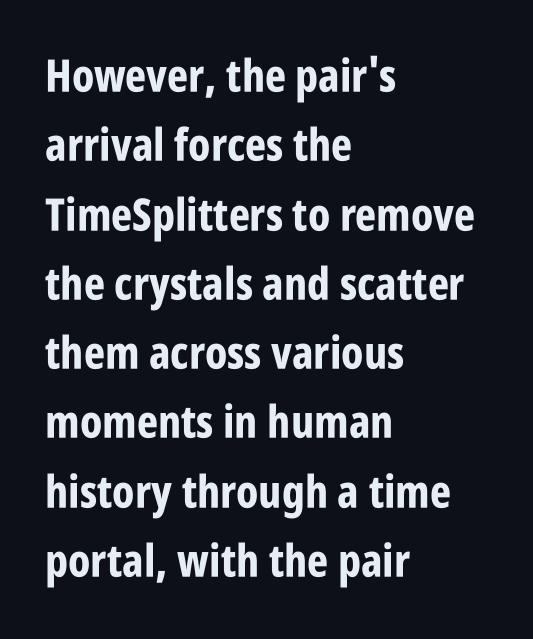
{"serif": "no", "italic": "no", "bold": "yes", "weight": "bold", "width": "condensed", "stroke_contrast": "low", "x_height": "large", "monospaced": "no", "underline": "no", "align": "left", "line_spacing": "normal", "line_spacing_ratio": 1.54, "letter_spacing": "normal", "letter_spacing_em": 0.0, "glyph_px": 45}
